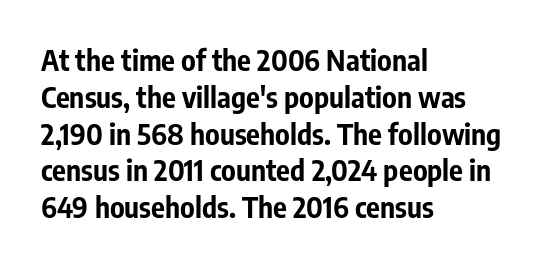
The image shows 29 px bold, condensed sans-serif type, upright; set left-aligned, normal line spacing (1.27x), normal letter spacing, not underlined; low stroke contrast and a medium x-height.
